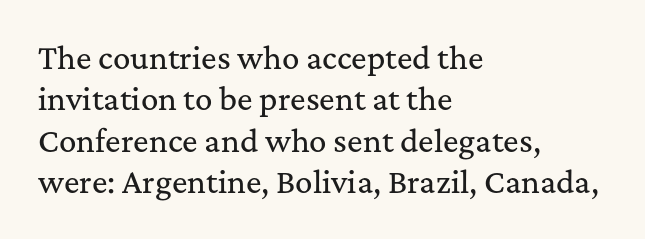
{"serif": "yes", "italic": "no", "width": "normal", "stroke_contrast": "medium", "x_height": "medium", "monospaced": "no", "underline": "no", "align": "left", "line_spacing": "normal", "line_spacing_ratio": 1.43, "letter_spacing": "normal", "letter_spacing_em": 0.0, "glyph_px": 29}
